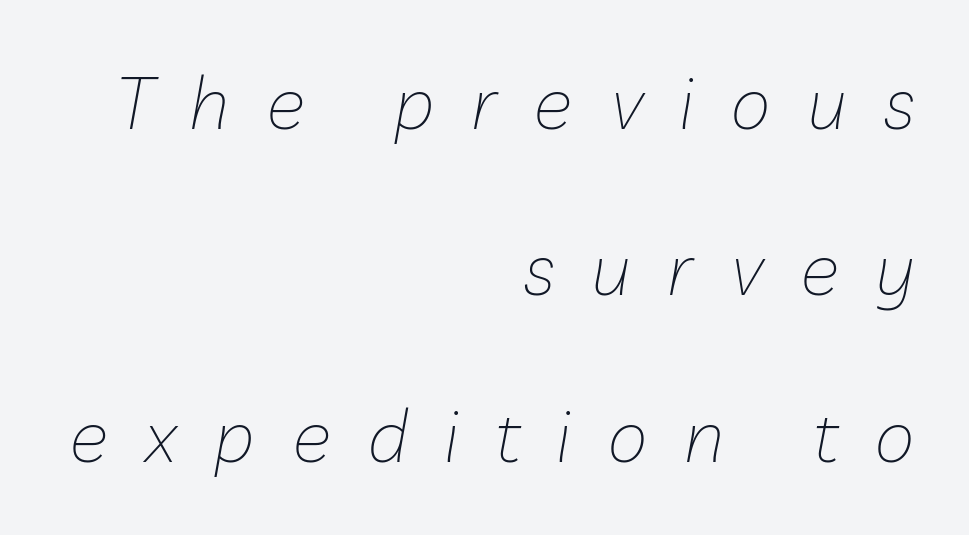
{"italic": "yes", "lean": "right", "slant_degrees": 10, "bold": "no", "weight": "thin", "width": "normal", "stroke_contrast": "low", "x_height": "medium", "monospaced": "no", "underline": "no", "align": "right", "line_spacing": "loose", "line_spacing_ratio": 2.25, "letter_spacing": "wide", "letter_spacing_em": 0.49, "glyph_px": 74}
